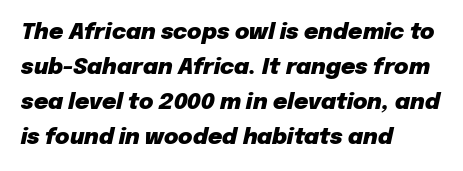
The image shows 22 px bold type, italic (leaning right); set left-aligned, normal line spacing (1.59x), normal letter spacing, not underlined.
